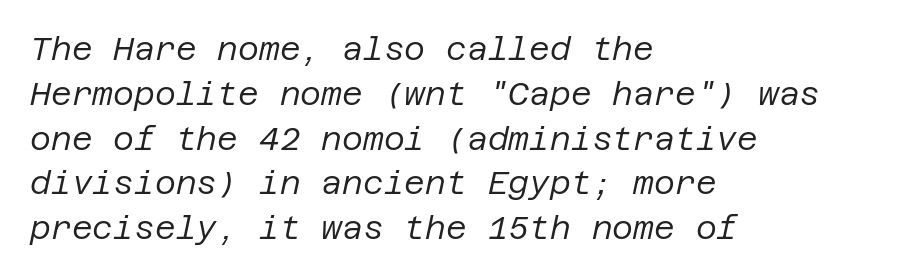
{"italic": "yes", "lean": "right", "slant_degrees": 12, "bold": "no", "weight": "regular", "width": "normal", "stroke_contrast": "low", "x_height": "large", "underline": "no", "align": "left", "line_spacing": "normal", "line_spacing_ratio": 1.4, "letter_spacing": "normal", "letter_spacing_em": 0.0, "glyph_px": 32}
